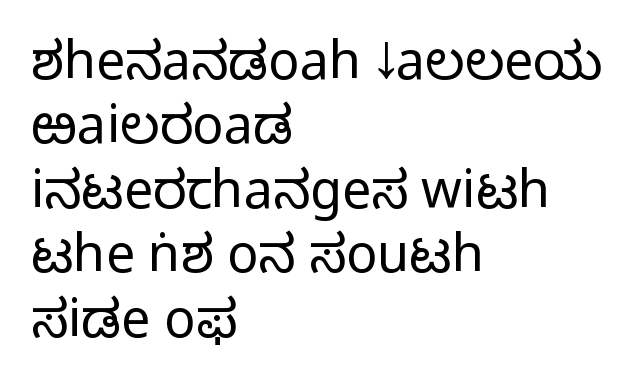
Looks like regular typesetting: each glyph gets only the width it needs. Does extra space separate the letters? No, they use regular spacing. The glyphs in this specimen are sans serif. The letterforms sit at book weight or below. These lines are set flush left with a ragged right edge.
